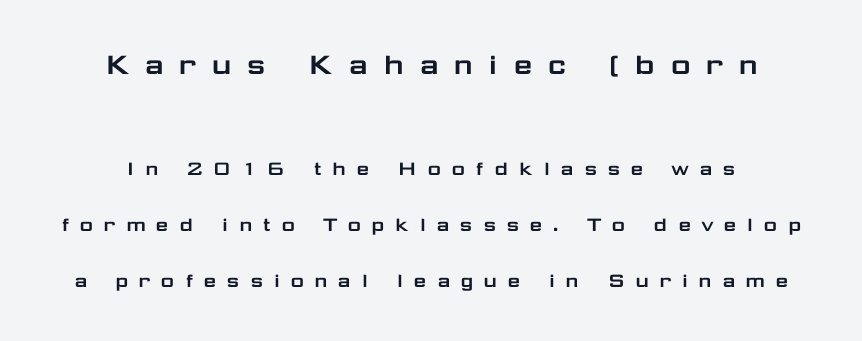
Q: Is the text italic (slanted)? A: No, it is upright.
Q: Is the typeface a serif or a sans-serif typeface? A: Sans-serif.
Q: Is the text underlined? A: No.
Q: Is the spacing between letters normal or unusually wide? A: Unusually wide.
Q: Is the spacing between lines tight, normal or loose? A: Loose.
Q: Which block of text is set in a larger size, the first (top) or the second (bottom)? A: The first (top) one.
Q: Width (condensed, normal, or wide)? A: Wide.
Q: Stroke contrast? A: Low.
Q: x-height? A: Medium.
Q: Monospaced? A: No.
